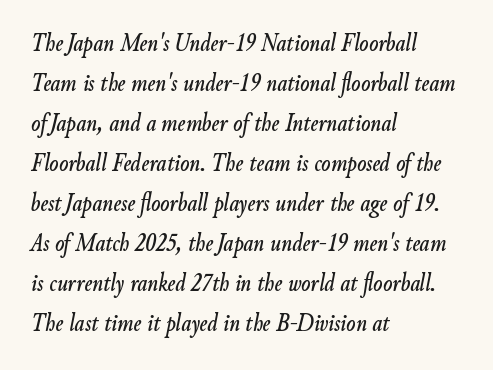
{"italic": "yes", "lean": "right", "slant_degrees": 9, "underline": "no", "align": "left", "line_spacing": "normal", "line_spacing_ratio": 1.48, "letter_spacing": "normal", "letter_spacing_em": 0.0, "glyph_px": 27}
